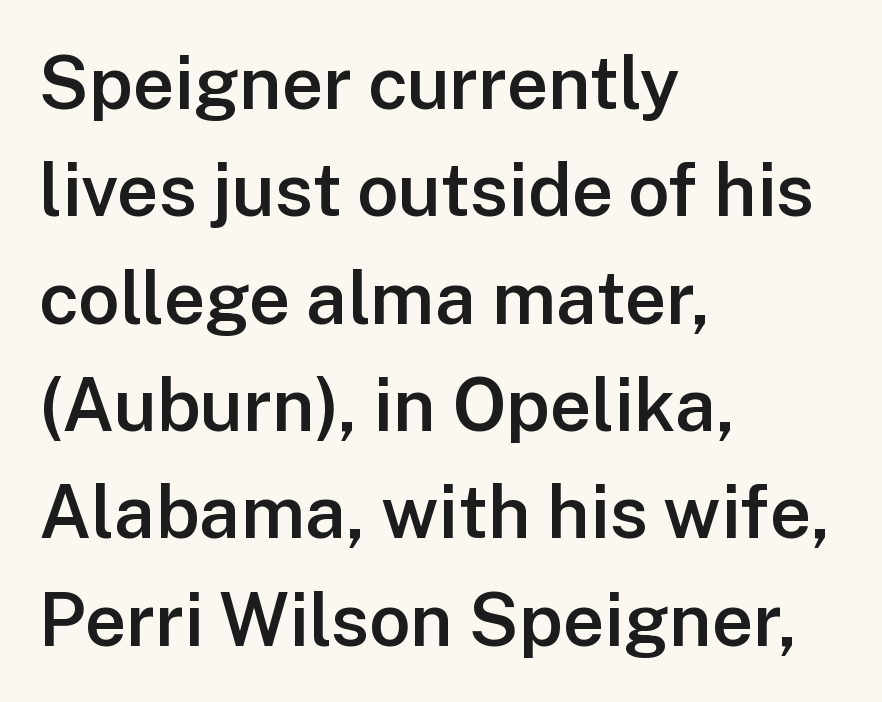
{"serif": "no", "italic": "no", "bold": "semi", "weight": "semibold", "width": "normal", "stroke_contrast": "low", "x_height": "medium", "monospaced": "no", "underline": "no", "align": "left", "line_spacing": "normal", "line_spacing_ratio": 1.47, "letter_spacing": "normal", "letter_spacing_em": 0.0, "glyph_px": 73}
